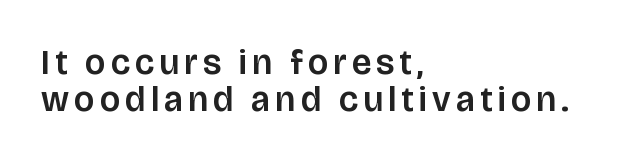
The image shows 35 px sans-serif type, upright; set left-aligned, tight line spacing (1.05x), not underlined; low stroke contrast and a large x-height.
